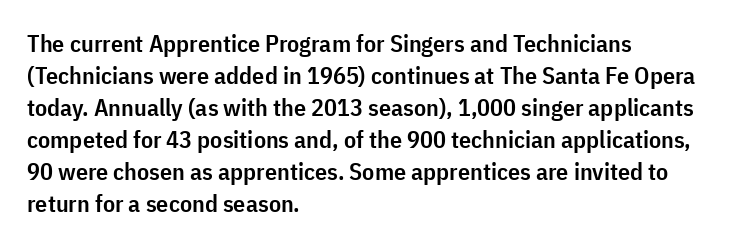
{"italic": "no", "bold": "semi", "underline": "no", "align": "left", "line_spacing": "normal", "line_spacing_ratio": 1.33, "letter_spacing": "normal", "letter_spacing_em": 0.0, "glyph_px": 24}
